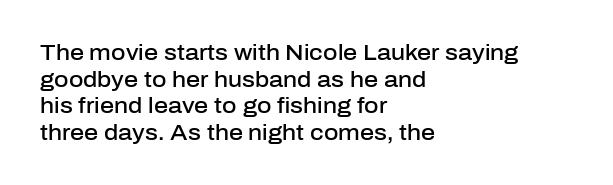
Q: Is the text bold? A: Semi-bold.
Q: Is the text italic (slanted)? A: No, it is upright.
Q: Is the text underlined? A: No.
Q: How is the paragraph aligned? A: Left-aligned.
Q: Is the spacing between letters normal or unusually wide? A: Normal.
